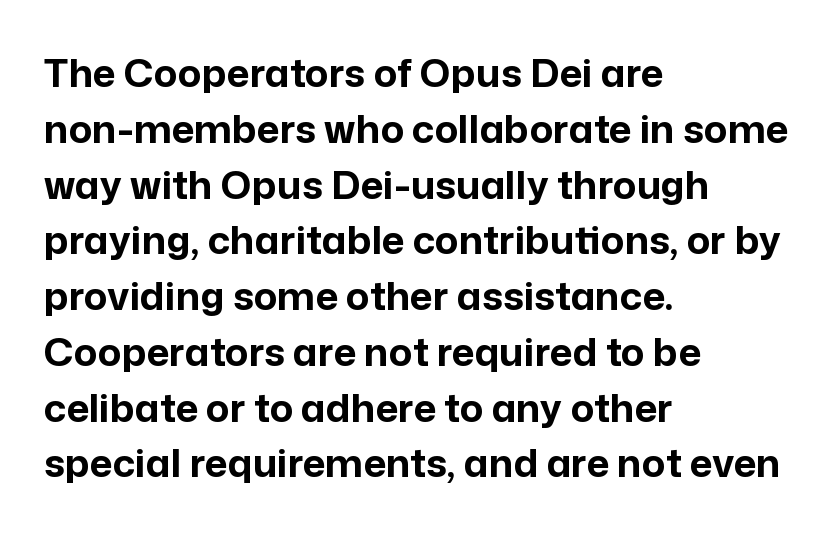
{"serif": "no", "italic": "no", "bold": "yes", "weight": "bold", "width": "normal", "stroke_contrast": "low", "x_height": "medium", "monospaced": "no", "underline": "no", "align": "left", "line_spacing": "normal", "line_spacing_ratio": 1.43, "letter_spacing": "normal", "letter_spacing_em": 0.0, "glyph_px": 39}
